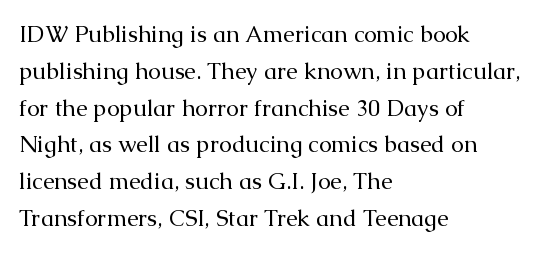
The image shows 23 px text type, upright; set left-aligned, normal line spacing (1.6x), normal letter spacing, not underlined.
